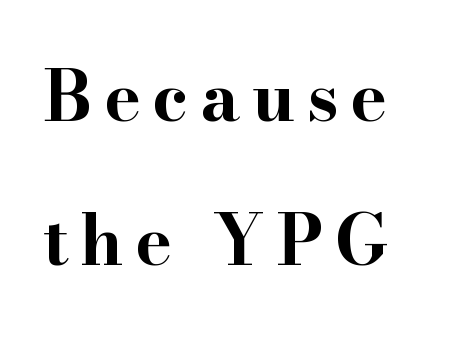
The image shows 69 px bold, wide serif type, upright; set loose line spacing (2.09x), not underlined; high stroke contrast and a small x-height.
